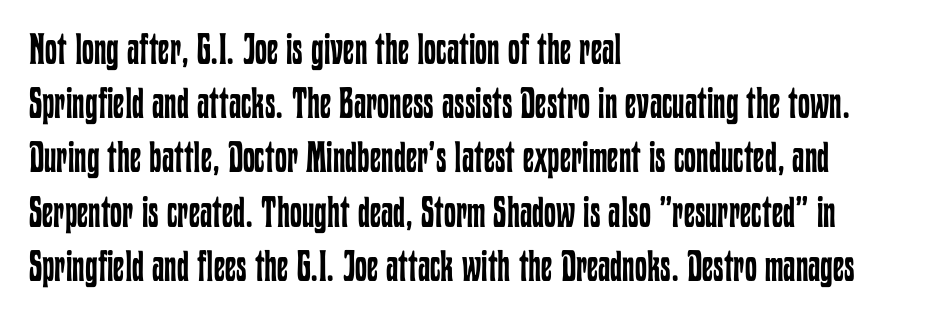
Q: Is the text bold? A: No.
Q: Is the text italic (slanted)? A: No, it is upright.
Q: Is the text underlined? A: No.
Q: How is the paragraph aligned? A: Left-aligned.
Q: Is the spacing between letters normal or unusually wide? A: Normal.
Q: Is the spacing between lines tight, normal or loose? A: Normal.
Q: Width (condensed, normal, or wide)? A: Condensed.
Q: Stroke contrast? A: Low.
Q: x-height? A: Medium.
Q: Monospaced? A: No.
